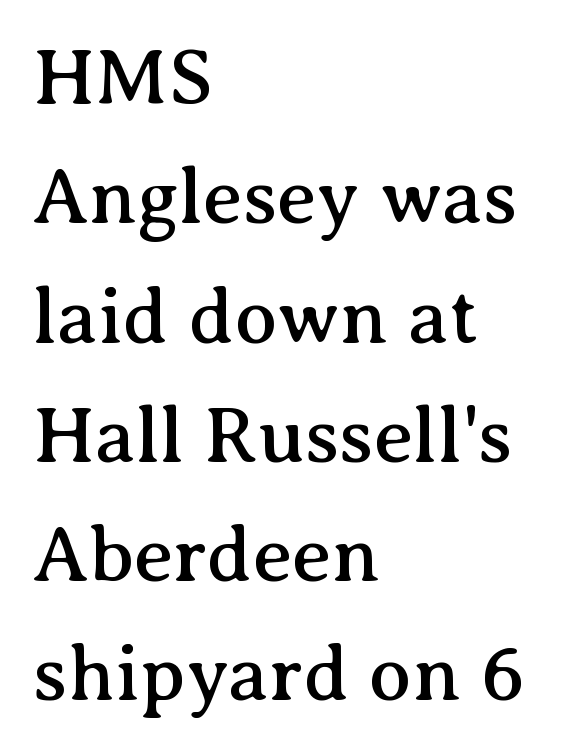
{"serif": "yes", "italic": "no", "width": "normal", "stroke_contrast": "medium", "x_height": "medium", "monospaced": "no", "underline": "no", "align": "left", "line_spacing": "normal", "line_spacing_ratio": 1.51, "letter_spacing": "normal", "letter_spacing_em": 0.0, "glyph_px": 79}
